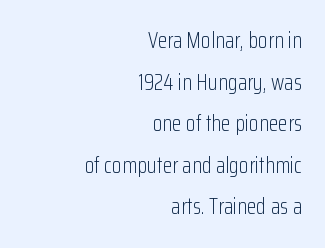
Stems here are at most as thick as an everyday book face. Between one letter and the next there's only the usual sliver of space. In terms of posture, this sample is upright. The specimen omits any rule beneath the text block's lines. The passage is arranged like a letterhead date or caption credit — flush right.
